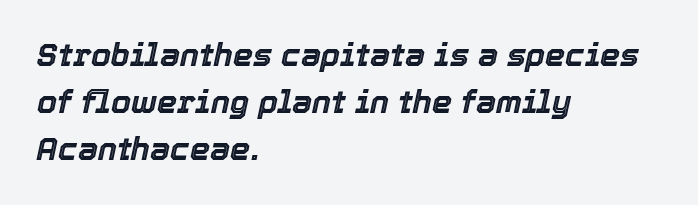
{"italic": "yes", "lean": "right", "slant_degrees": 12, "width": "normal", "x_height": "medium", "monospaced": "no", "underline": "no", "align": "left", "line_spacing": "normal", "line_spacing_ratio": 1.47, "letter_spacing": "normal", "letter_spacing_em": 0.0, "glyph_px": 32}
